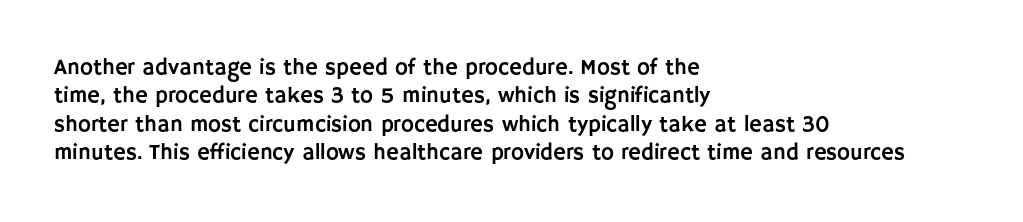
The image shows 22 px text type, upright; set left-aligned, normal line spacing (1.29x), normal letter spacing, not underlined.
